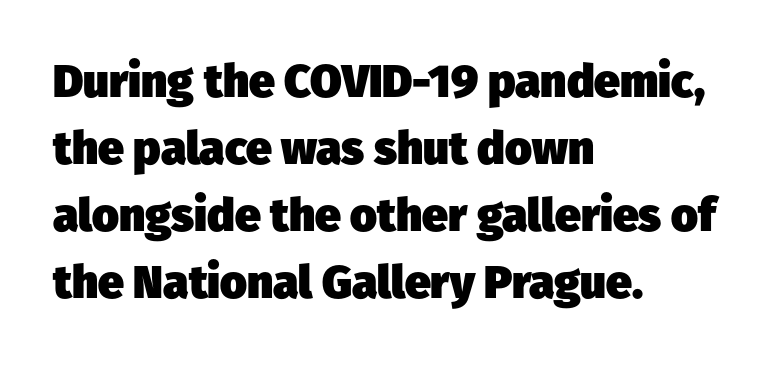
The image shows 46 px heavy sans-serif type; set left-aligned, normal line spacing (1.46x), normal letter spacing, not underlined; low stroke contrast and a medium x-height.
